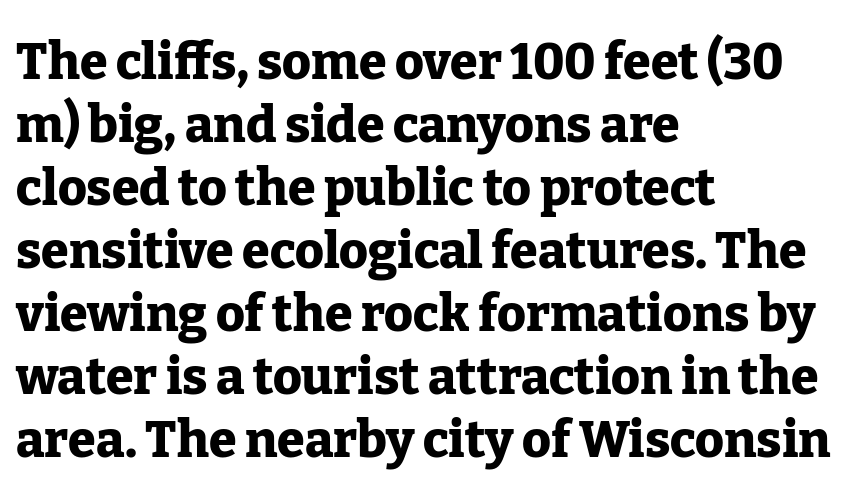
Q: Is the text bold? A: Yes.
Q: Is the text italic (slanted)? A: No, it is upright.
Q: Is the typeface a serif or a sans-serif typeface? A: Serif.
Q: Is the text underlined? A: No.
Q: How is the paragraph aligned? A: Left-aligned.
Q: Is the spacing between letters normal or unusually wide? A: Normal.
Q: Is the spacing between lines tight, normal or loose? A: Normal.
Q: Width (condensed, normal, or wide)? A: Normal.
Q: Stroke contrast? A: Low.
Q: x-height? A: Medium.
Q: Monospaced? A: No.
